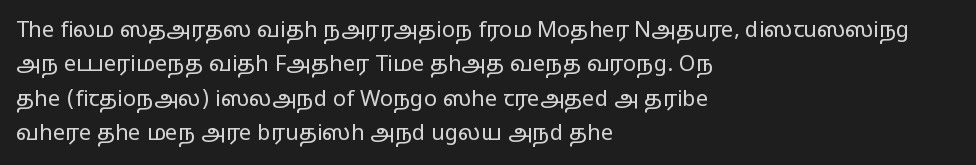
Q: Is the text bold? A: No.
Q: Is the text italic (slanted)? A: No, it is upright.
Q: Is the text underlined? A: No.
Q: How is the paragraph aligned? A: Left-aligned.
Q: Is the spacing between letters normal or unusually wide? A: Normal.
Q: Is the spacing between lines tight, normal or loose? A: Normal.
